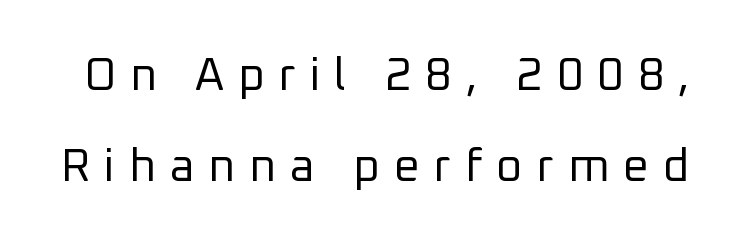
Q: Is the text bold? A: No.
Q: Is the text italic (slanted)? A: No, it is upright.
Q: Is the typeface a serif or a sans-serif typeface? A: Sans-serif.
Q: Is the text underlined? A: No.
Q: Is the spacing between letters normal or unusually wide? A: Unusually wide.
Q: Is the spacing between lines tight, normal or loose? A: Loose.
Q: Width (condensed, normal, or wide)? A: Normal.
Q: Stroke contrast? A: Low.
Q: x-height? A: Medium.
Q: Monospaced? A: No.
